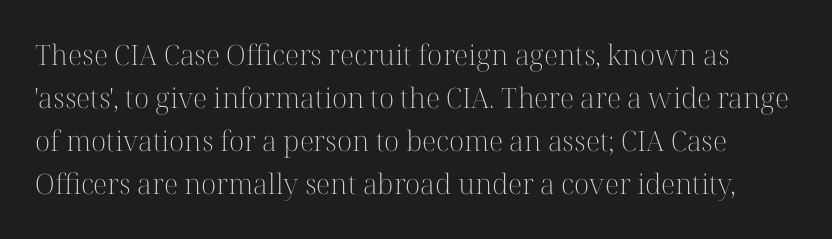
The image shows 28 px light serif type, upright; set normal line spacing (1.54x), normal letter spacing, not underlined; high stroke contrast and a medium x-height.
